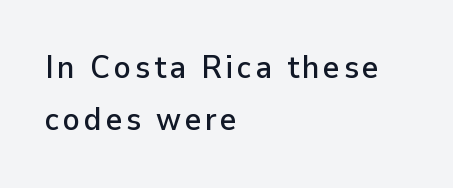
Q: Is the text italic (slanted)? A: No, it is upright.
Q: Is the typeface a serif or a sans-serif typeface? A: Sans-serif.
Q: Is the text underlined? A: No.
Q: How is the paragraph aligned? A: Left-aligned.
Q: Is the spacing between lines tight, normal or loose? A: Normal.
Q: Width (condensed, normal, or wide)? A: Normal.
Q: Stroke contrast? A: Low.
Q: x-height? A: Medium.
Q: Monospaced? A: No.
